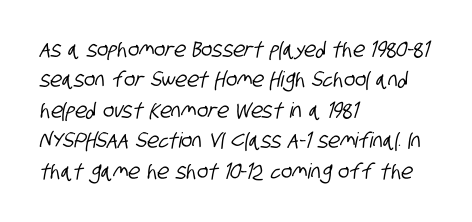
Q: Is the text underlined? A: No.
Q: How is the paragraph aligned? A: Left-aligned.
Q: Is the spacing between letters normal or unusually wide? A: Normal.
Q: Is the spacing between lines tight, normal or loose? A: Normal.
